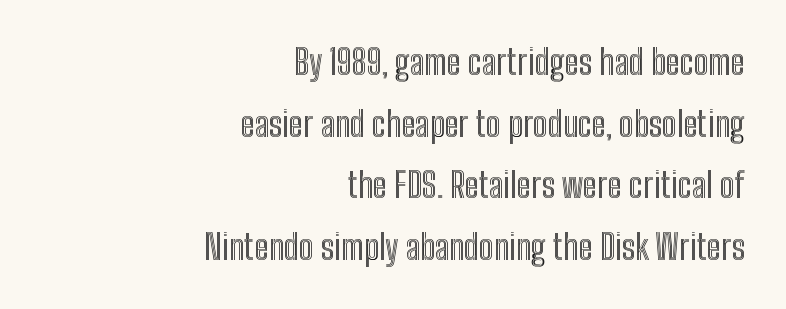
{"italic": "no", "width": "condensed", "x_height": "medium", "monospaced": "no", "underline": "no", "align": "right", "line_spacing_ratio": 1.81, "letter_spacing": "normal", "letter_spacing_em": 0.0, "glyph_px": 34}
